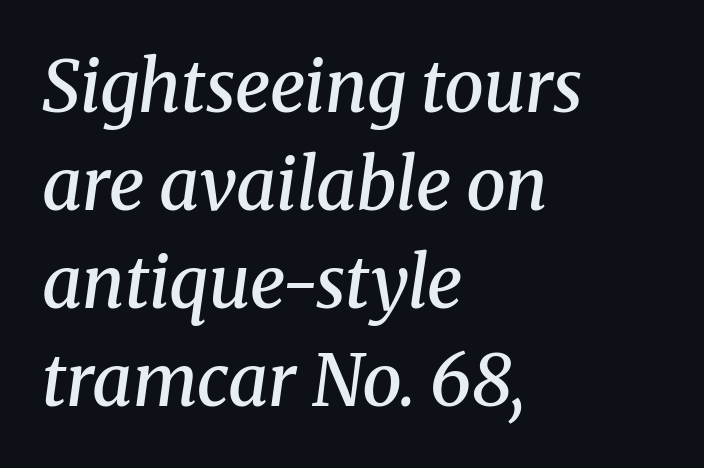
Q: Is the text bold? A: Semi-bold.
Q: Is the text italic (slanted)? A: Yes, it leans right by about 8 degrees.
Q: Is the typeface a serif or a sans-serif typeface? A: Serif.
Q: Is the text underlined? A: No.
Q: How is the paragraph aligned? A: Left-aligned.
Q: Is the spacing between letters normal or unusually wide? A: Normal.
Q: Is the spacing between lines tight, normal or loose? A: Normal.
Q: Width (condensed, normal, or wide)? A: Normal.
Q: Stroke contrast? A: Medium.
Q: x-height? A: Medium.
Q: Monospaced? A: No.
